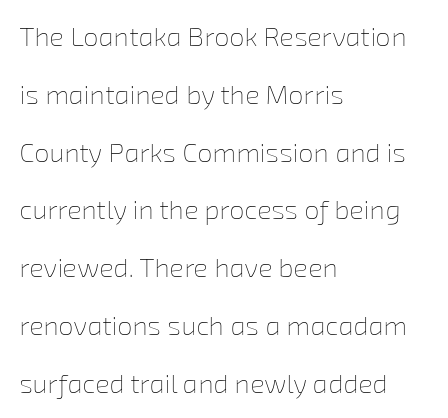
What stands out about the letter spacing? Nothing — it is the standard amount. The lines are spread far apart with generous leading. Decoration check: the copy has no underline. Heaviness? Minimal to ordinary, like unemphasized prose. The text block is weighted toward the left margin, trailing off unevenly rightward.
